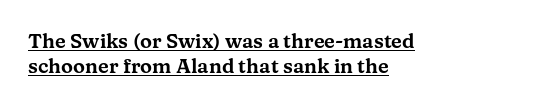
The image shows 20 px text type, upright; set left-aligned, normal line spacing (1.26x), normal letter spacing, underlined.
